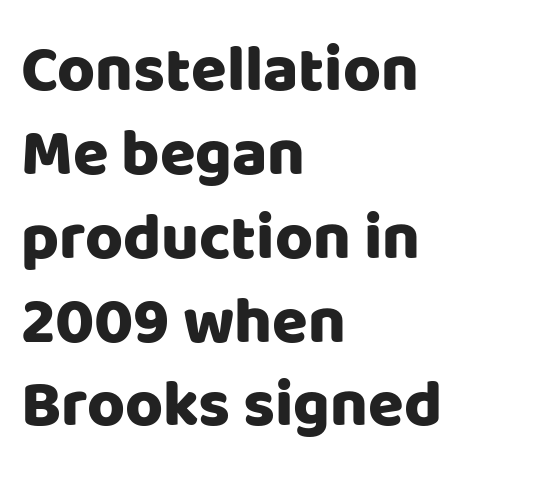
Horizontally, the lines are justified to the leading edge only. These lines sit exactly where default settings would place them. Look at the tracking — it's just the regular setting, nothing added. The letters advance in unequal steps, a hallmark of proportional type. Does the type have serifs? No, each stem ends abruptly. Characters remain perfectly vertical along every line.
